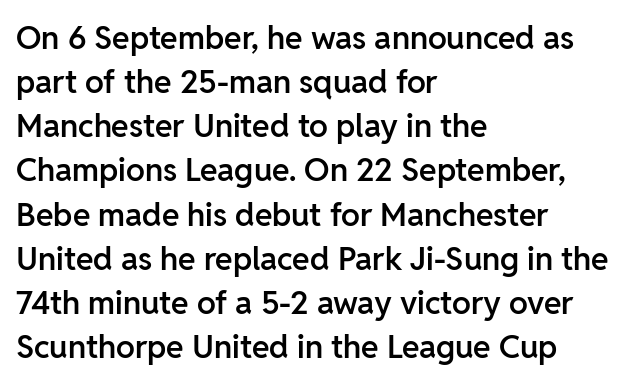
{"serif": "no", "italic": "no", "bold": "semi", "weight": "semibold", "width": "normal", "stroke_contrast": "low", "x_height": "medium", "monospaced": "no", "underline": "no", "align": "left", "line_spacing": "normal", "line_spacing_ratio": 1.38, "letter_spacing": "normal", "letter_spacing_em": 0.0, "glyph_px": 32}
